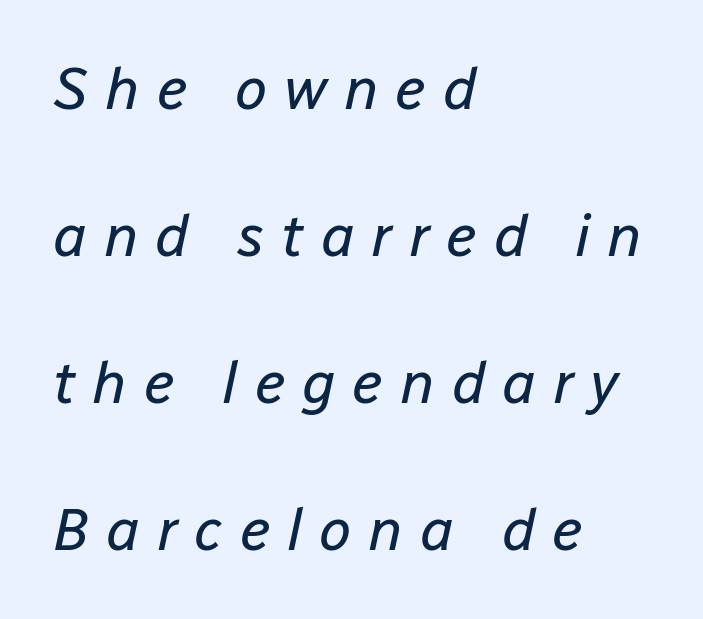
The image shows 59 px regular-weight type, italic (leaning right); set left-aligned, loose line spacing (2.49x), unusually wide letter spacing (+0.28 em), not underlined; low stroke contrast and a medium x-height.
